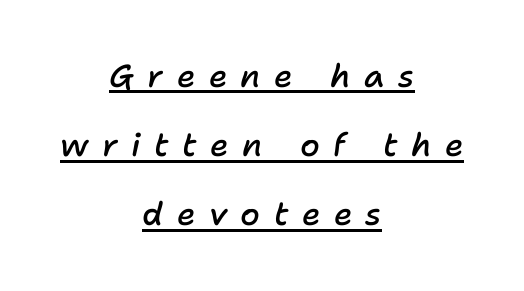
Q: Is the text bold? A: Semi-bold.
Q: Is the text italic (slanted)? A: Yes, it leans right by about 11 degrees.
Q: Is the text underlined? A: Yes.
Q: How is the paragraph aligned? A: Centered.
Q: Is the spacing between letters normal or unusually wide? A: Unusually wide.
Q: Is the spacing between lines tight, normal or loose? A: Loose.
Q: Width (condensed, normal, or wide)? A: Normal.
Q: Stroke contrast? A: Low.
Q: x-height? A: Medium.
Q: Monospaced? A: No.
